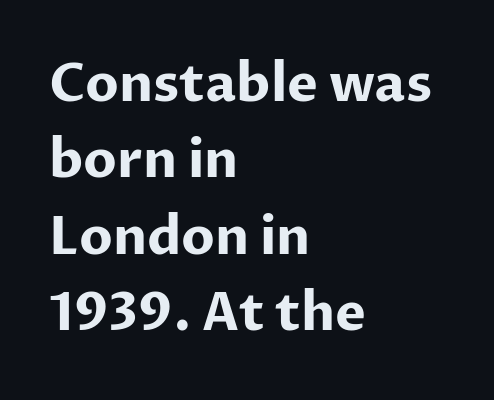
Q: Is the text bold? A: Yes.
Q: Is the text italic (slanted)? A: No, it is upright.
Q: Is the typeface a serif or a sans-serif typeface? A: Sans-serif.
Q: Is the text underlined? A: No.
Q: How is the paragraph aligned? A: Left-aligned.
Q: Is the spacing between letters normal or unusually wide? A: Normal.
Q: Is the spacing between lines tight, normal or loose? A: Normal.
Q: Width (condensed, normal, or wide)? A: Normal.
Q: Stroke contrast? A: Low.
Q: x-height? A: Medium.
Q: Monospaced? A: No.
